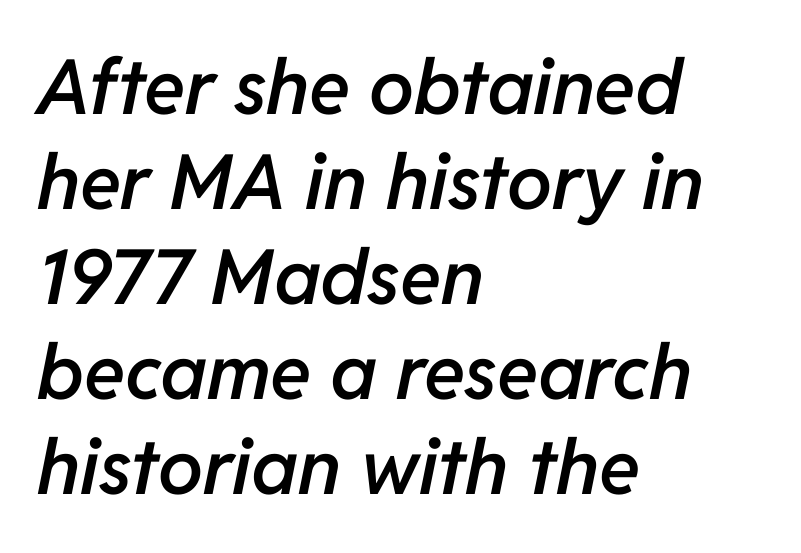
Q: Is the text bold? A: Semi-bold.
Q: Is the text italic (slanted)? A: Yes, it leans right by about 11 degrees.
Q: Is the text underlined? A: No.
Q: How is the paragraph aligned? A: Left-aligned.
Q: Is the spacing between letters normal or unusually wide? A: Normal.
Q: Is the spacing between lines tight, normal or loose? A: Normal.
Q: Width (condensed, normal, or wide)? A: Normal.
Q: Stroke contrast? A: Low.
Q: x-height? A: Medium.
Q: Monospaced? A: No.
